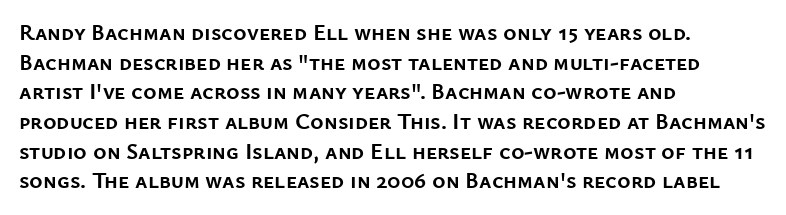
The image shows 23 px bold type, upright; set left-aligned, normal line spacing (1.29x), normal letter spacing, not underlined.
